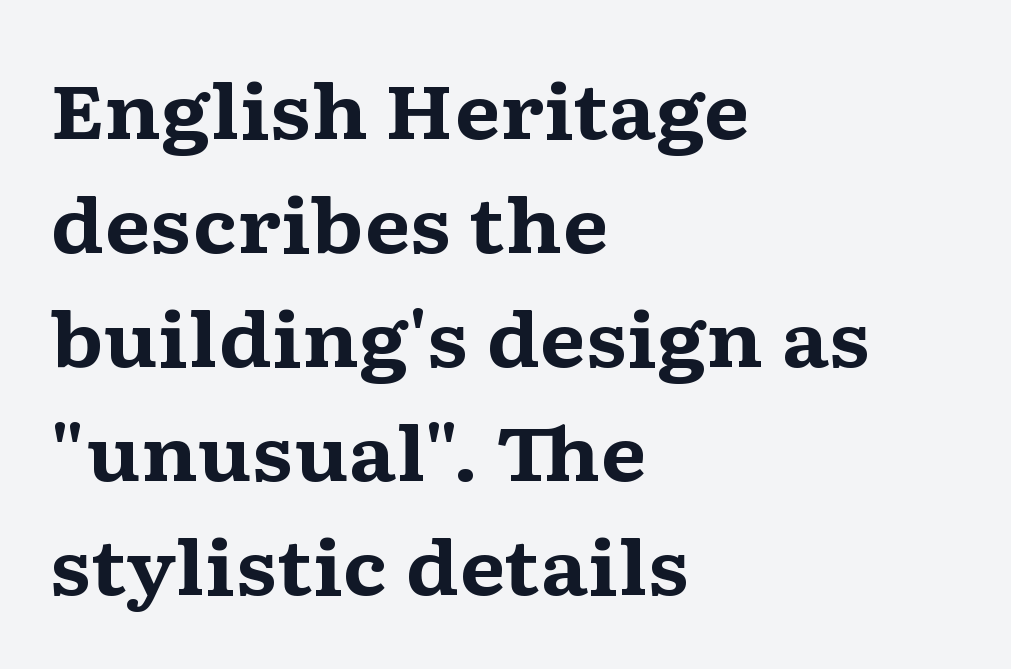
The image shows 75 px bold, wide serif type, upright; set left-aligned, normal line spacing (1.52x), normal letter spacing, not underlined; medium stroke contrast and a medium x-height.
